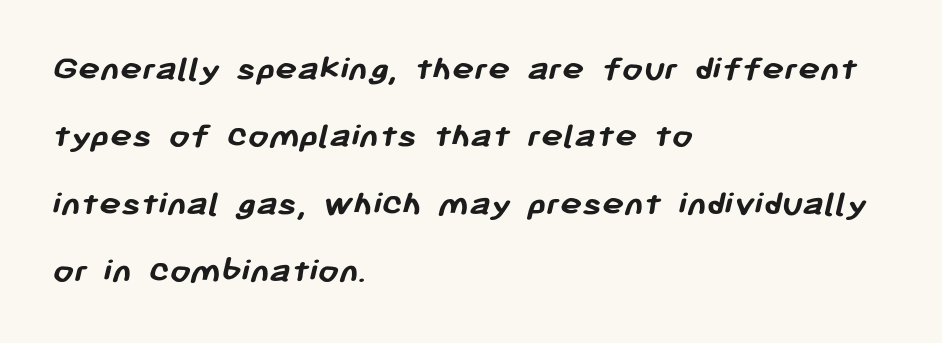
{"serif": "no", "bold": "yes", "weight": "semibold", "width": "normal", "stroke_contrast": "low", "x_height": "medium", "monospaced": "no", "underline": "no", "align": "left", "line_spacing_ratio": 1.82, "letter_spacing": "normal", "letter_spacing_em": 0.0, "glyph_px": 37}
